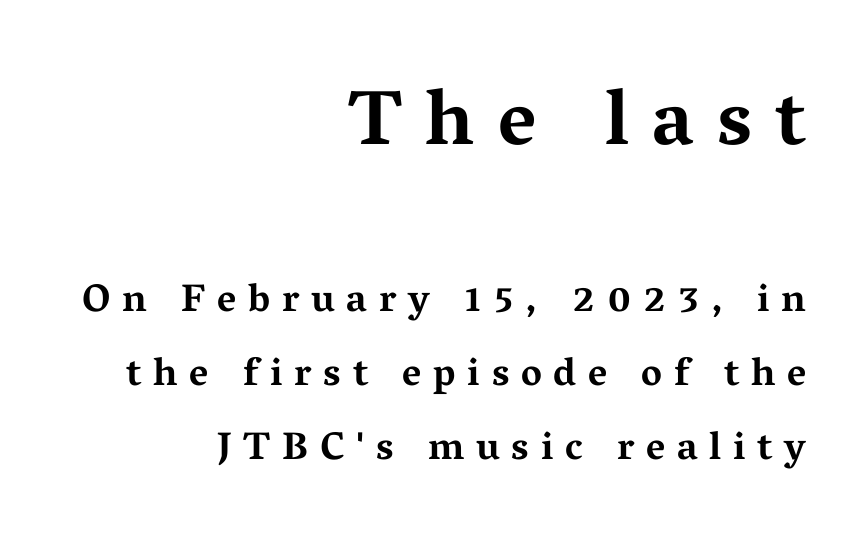
Q: Is the text bold? A: Yes.
Q: Is the text italic (slanted)? A: No, it is upright.
Q: Is the typeface a serif or a sans-serif typeface? A: Serif.
Q: Is the text underlined? A: No.
Q: How is the paragraph aligned? A: Right-aligned.
Q: Is the spacing between letters normal or unusually wide? A: Unusually wide.
Q: Is the spacing between lines tight, normal or loose? A: Loose.
Q: Which block of text is set in a larger size, the first (top) or the second (bottom)? A: The first (top) one.
Q: Width (condensed, normal, or wide)? A: Wide.
Q: Stroke contrast? A: Medium.
Q: x-height? A: Medium.
Q: Monospaced? A: No.
